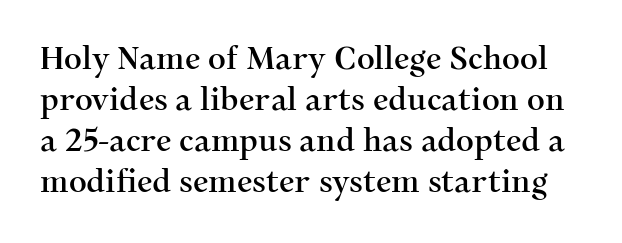
{"serif": "yes", "italic": "no", "width": "normal", "stroke_contrast": "medium", "x_height": "medium", "monospaced": "no", "underline": "no", "line_spacing": "normal", "line_spacing_ratio": 1.32, "letter_spacing": "normal", "letter_spacing_em": 0.0, "glyph_px": 31}
